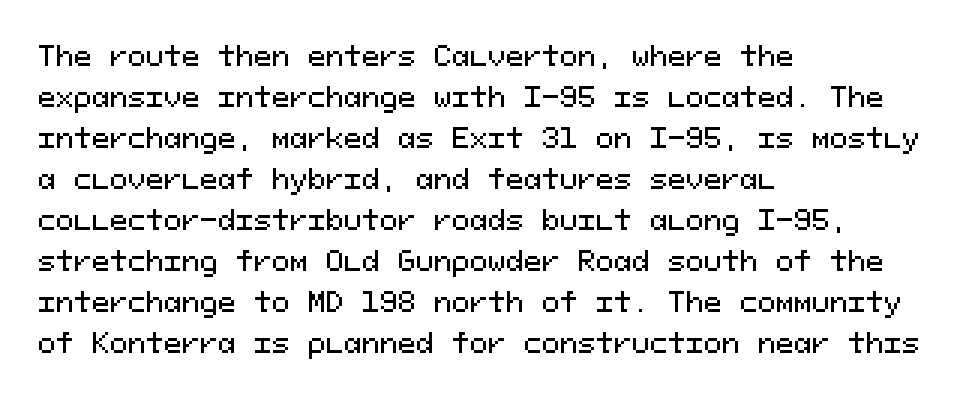
{"italic": "no", "underline": "no", "align": "left", "line_spacing": "normal", "line_spacing_ratio": 1.52, "letter_spacing": "normal", "letter_spacing_em": 0.0, "glyph_px": 27}
